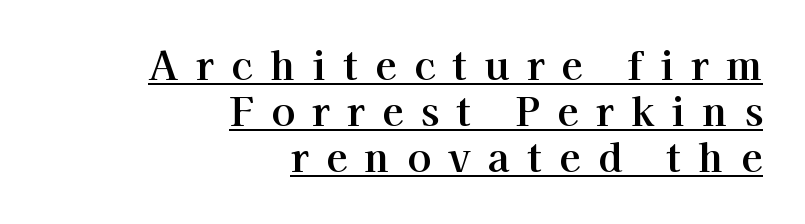
The image shows 39 px serif type, upright; set right-aligned, line spacing 1.18x, unusually wide letter spacing (+0.45 em), underlined; high stroke contrast and a medium x-height.
